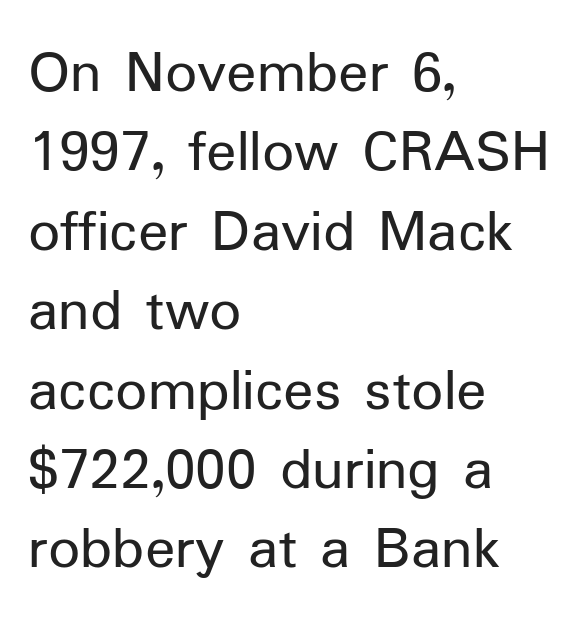
The image shows 63 px regular-weight sans-serif type, upright; set left-aligned, normal line spacing (1.26x), normal letter spacing, not underlined; low stroke contrast and a medium x-height.
